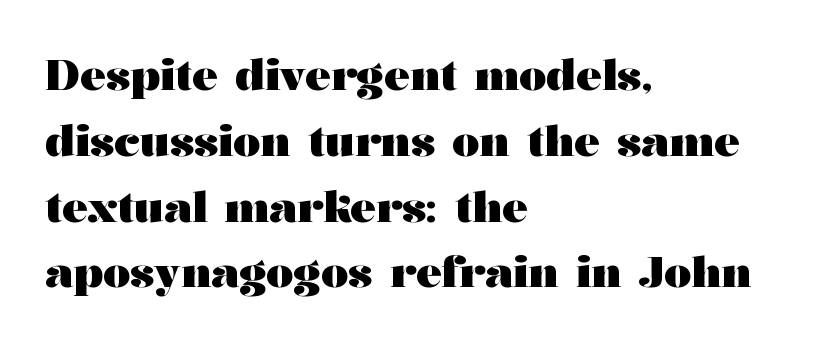
Notice how thick the strokes are: this is what a full bold looks like. Do the letters lean? They stand straight. Honestly, the letter spacing is just normal — you wouldn't notice it. Each letter keeps its own natural width here, so spacing adapts to shape.
